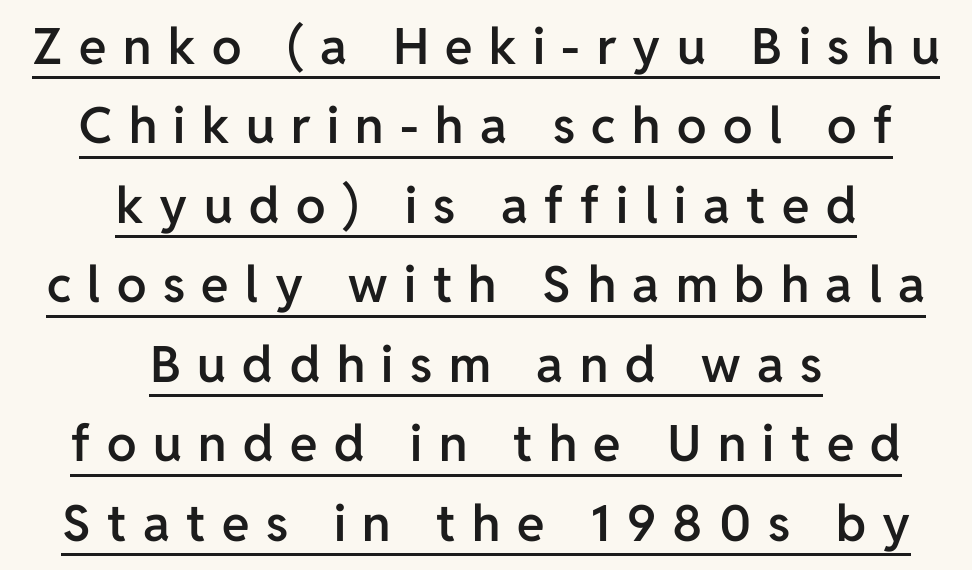
{"serif": "no", "italic": "no", "bold": "semi", "weight": "semibold", "width": "normal", "stroke_contrast": "low", "x_height": "medium", "monospaced": "no", "underline": "yes", "align": "center", "line_spacing": "normal", "line_spacing_ratio": 1.59, "letter_spacing": "wide", "letter_spacing_em": 0.33, "glyph_px": 50}
